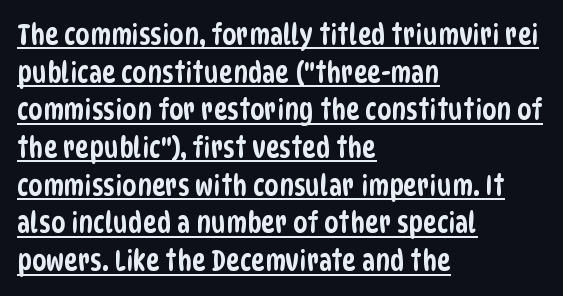
The image shows 29 px condensed sans-serif type; set left-aligned, normal line spacing (1.3x), normal letter spacing, underlined; low stroke contrast and a large x-height.
